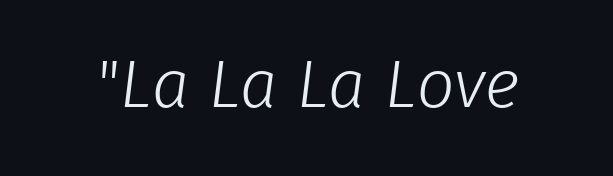
Q: Is the text bold? A: No.
Q: Is the typeface a serif or a sans-serif typeface? A: Sans-serif.
Q: Is the text underlined? A: No.
Q: Is the spacing between letters normal or unusually wide? A: Normal.
Q: Width (condensed, normal, or wide)? A: Normal.
Q: Stroke contrast? A: Low.
Q: x-height? A: Medium.
Q: Monospaced? A: No.
